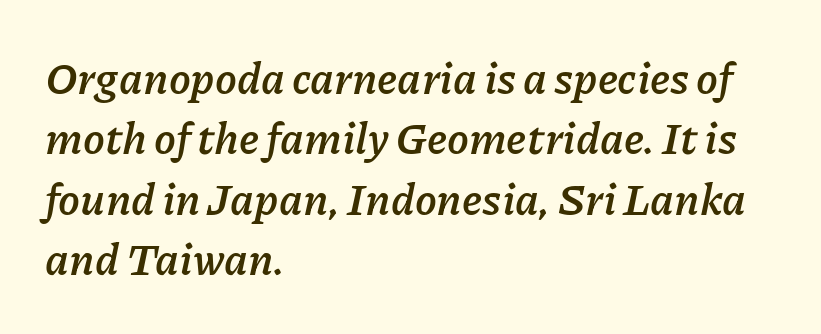
{"italic": "yes", "lean": "right", "slant_degrees": 11, "bold": "yes", "weight": "semibold", "width": "normal", "stroke_contrast": "low", "x_height": "medium", "monospaced": "no", "underline": "no", "align": "left", "line_spacing": "normal", "line_spacing_ratio": 1.37, "letter_spacing": "normal", "letter_spacing_em": 0.0, "glyph_px": 44}
